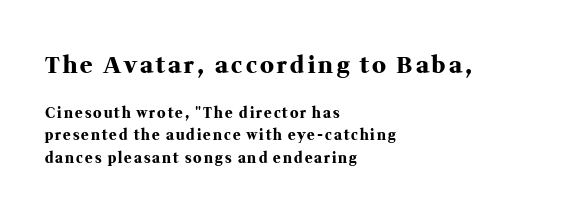
{"italic": "no", "bold": "yes", "underline": "no", "align": "left", "line_spacing": "normal", "line_spacing_ratio": 1.62, "larger_block": "first", "size_ratio": 1.64, "glyph_px": 23}
